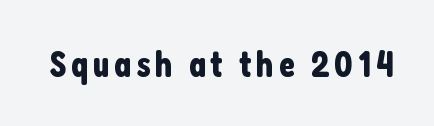
The image shows 37 px condensed sans-serif type, upright; set not underlined; low stroke contrast and a medium x-height.
